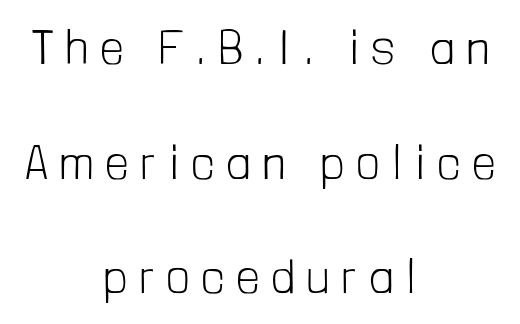
The image shows 48 px light, condensed sans-serif type, upright; set centered, loose line spacing (2.39x), unusually wide letter spacing (+0.28 em), not underlined; low stroke contrast and a medium x-height.
